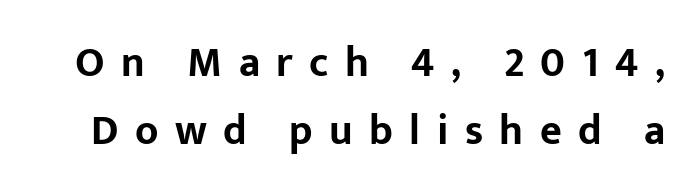
What stands out about the letter spacing? Its width — letters are far apart. A typesetter would label this face a sans. Baseline-to-baseline distance is the conventional proportion of letter height. Varying glyph widths throughout — classic text-font behaviour.
